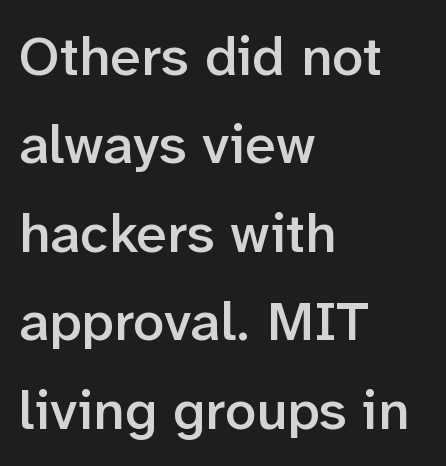
Classification — sans serif. Posture: upright roman. The letterforms sit shoulder to shoulder at normal distance. Varying glyph widths throughout — classic text-font behaviour. Short and long lines alike share a common starting point at left. Nobody drew a line under any word here.
